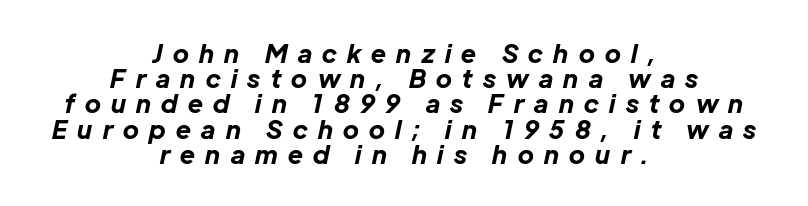
Teacher's note: observe the equal gaps on both sides — that is centered alignment. You could barely slide anything between these rows. Plain, unruled lines of type. Letter spacing: wide. Tall strokes in this sample are angled rather than plumb. Stroke thickness is high; the sample reads as a true bold.
